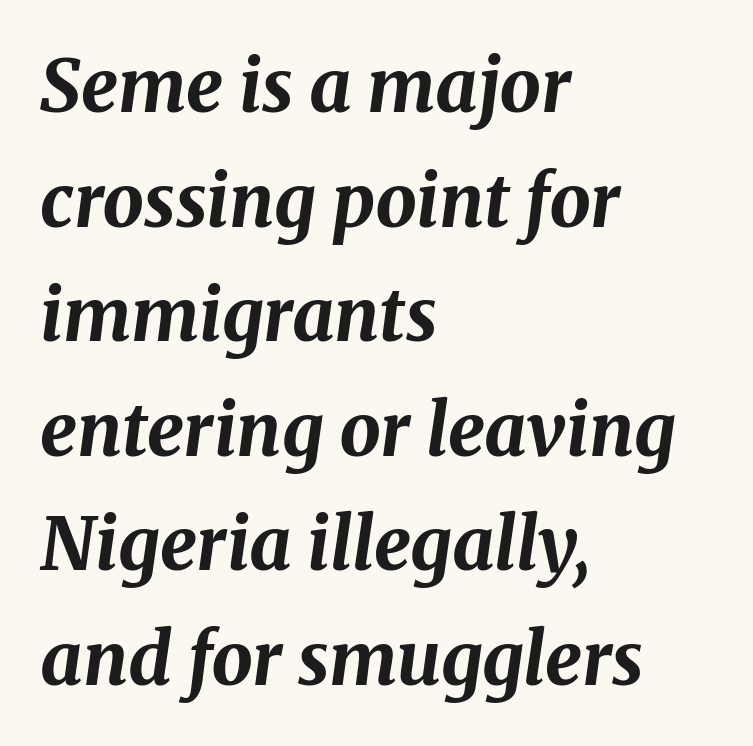
Q: Is the text bold? A: Yes.
Q: Is the text italic (slanted)? A: Yes, it leans right by about 8 degrees.
Q: Is the text underlined? A: No.
Q: How is the paragraph aligned? A: Left-aligned.
Q: Is the spacing between letters normal or unusually wide? A: Normal.
Q: Is the spacing between lines tight, normal or loose? A: Normal.
Q: Width (condensed, normal, or wide)? A: Normal.
Q: Stroke contrast? A: Medium.
Q: x-height? A: Medium.
Q: Monospaced? A: No.
